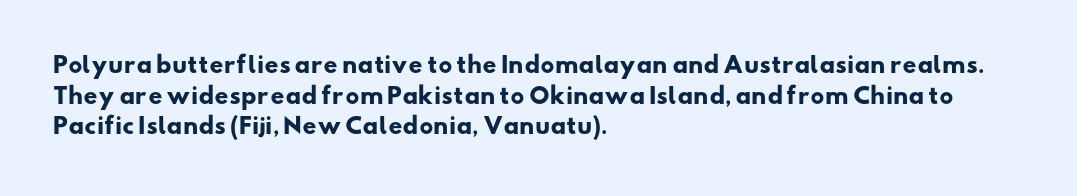
Q: Is the text bold? A: Yes.
Q: Is the text underlined? A: No.
Q: How is the paragraph aligned? A: Left-aligned.
Q: Is the spacing between letters normal or unusually wide? A: Normal.
Q: Is the spacing between lines tight, normal or loose? A: Normal.
